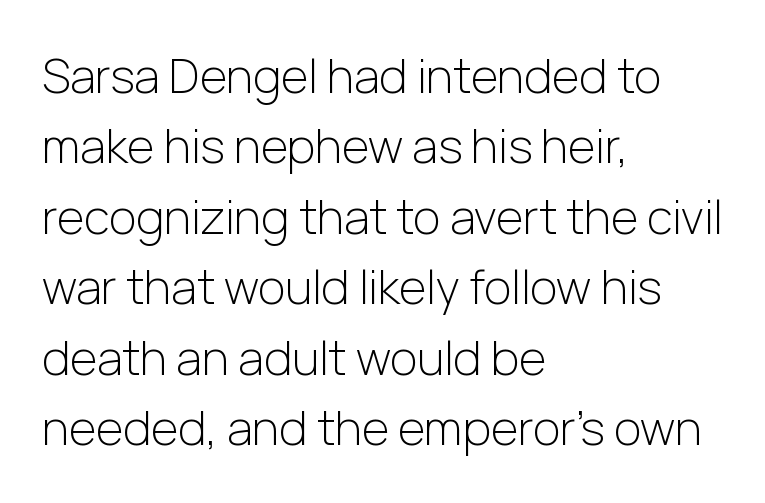
The image shows 47 px light sans-serif type, upright; set left-aligned, normal line spacing (1.5x), normal letter spacing, not underlined; low stroke contrast and a medium x-height.
